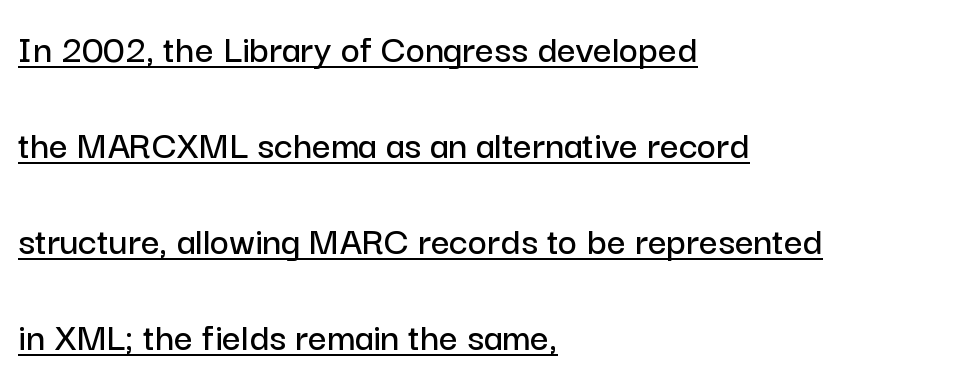
The image shows 41 px sans-serif type, upright; set left-aligned, loose line spacing (2.34x), normal letter spacing, underlined; low stroke contrast and a medium x-height.
